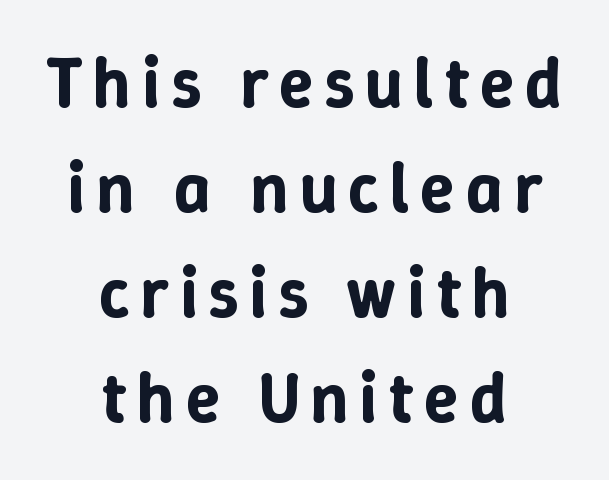
Quick note: interline space is typical. The letters stand upright; this is a roman face. Alignment: centered. Check the space under the baseline: it is left empty. You could not count columns in this text — the font is proportionally spaced.
